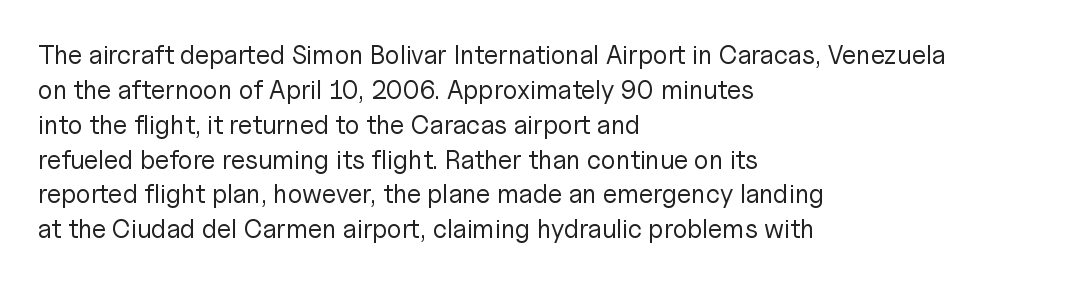
The image shows 26 px text type, upright; set left-aligned, normal line spacing (1.34x), normal letter spacing, not underlined.
